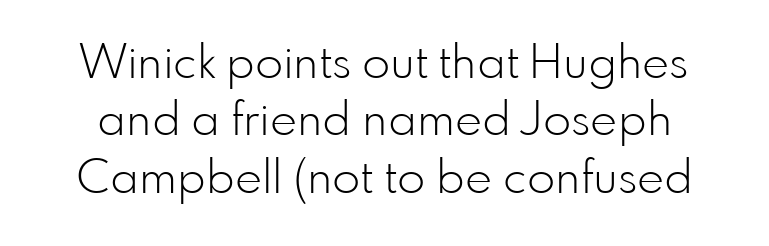
The image shows 46 px light sans-serif type, upright; set normal line spacing (1.25x), normal letter spacing, not underlined; low stroke contrast and a small x-height.
